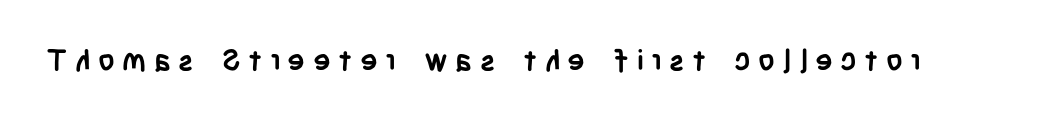
{"serif": "no", "italic": "no", "bold": "yes", "weight": "semibold", "width": "condensed", "stroke_contrast": "low", "x_height": "large", "monospaced": "no", "underline": "no", "letter_spacing": "wide", "letter_spacing_em": 0.26, "glyph_px": 29}
